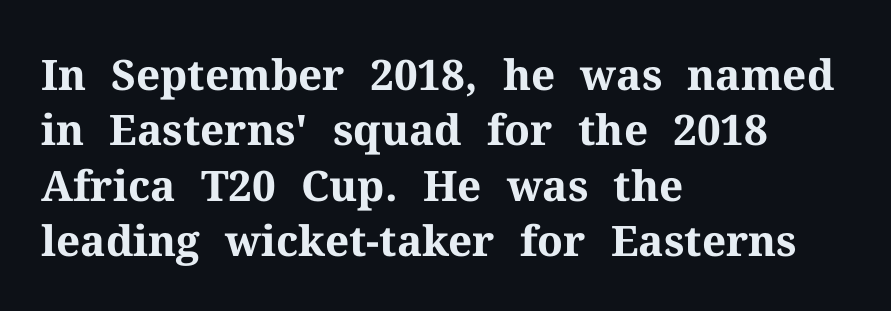
Q: Is the text bold? A: Yes.
Q: Is the text italic (slanted)? A: No, it is upright.
Q: Is the typeface a serif or a sans-serif typeface? A: Serif.
Q: Is the text underlined? A: No.
Q: How is the paragraph aligned? A: Left-aligned.
Q: Is the spacing between letters normal or unusually wide? A: Normal.
Q: Is the spacing between lines tight, normal or loose? A: Normal.
Q: Width (condensed, normal, or wide)? A: Normal.
Q: Stroke contrast? A: Medium.
Q: x-height? A: Medium.
Q: Monospaced? A: No.
